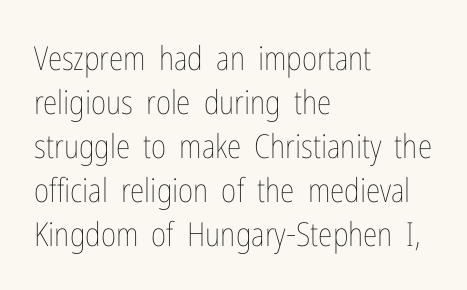
Spacing verdict: proportional, widths tailored to each character. Stroke thickness stays within the range of a standard reading face or lighter. You could call the tracking neutral — neither tight nor loose. The rows are spaced the way most documents space them.
